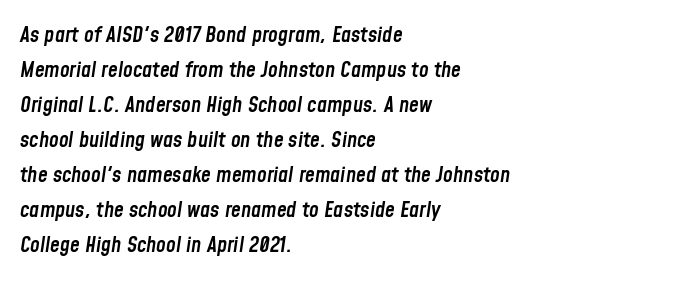
{"italic": "yes", "lean": "right", "slant_degrees": 8, "bold": "semi", "underline": "no", "align": "left", "line_spacing": "normal", "line_spacing_ratio": 1.59, "letter_spacing": "normal", "letter_spacing_em": 0.0, "glyph_px": 22}
